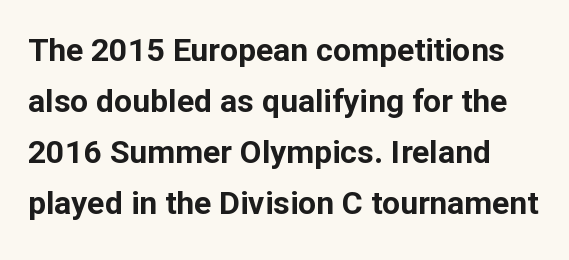
{"serif": "no", "italic": "no", "bold": "yes", "weight": "bold", "width": "normal", "stroke_contrast": "low", "x_height": "medium", "monospaced": "no", "underline": "no", "line_spacing": "normal", "line_spacing_ratio": 1.59, "letter_spacing": "normal", "letter_spacing_em": 0.0, "glyph_px": 32}
